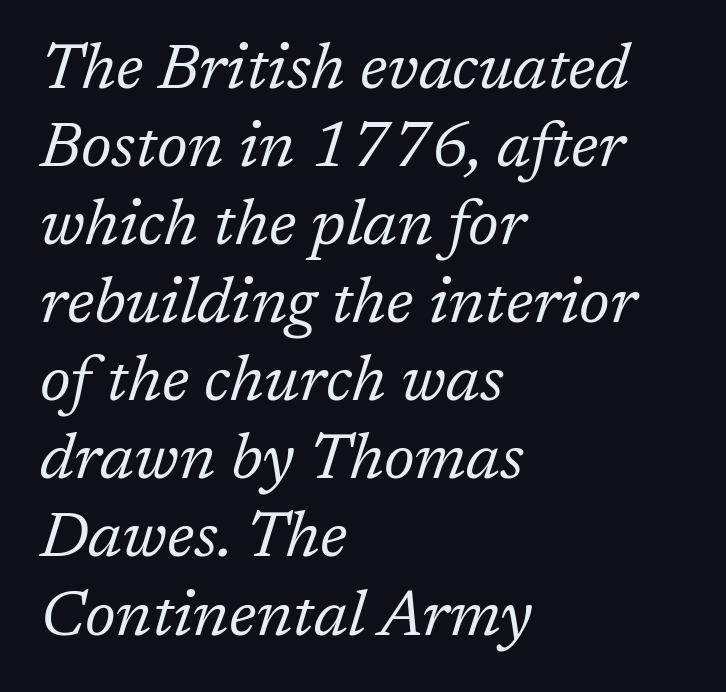
The image shows 64 px regular-weight serif type, italic (leaning right); set left-aligned, line spacing 1.22x, normal letter spacing, not underlined; low stroke contrast and a medium x-height.
